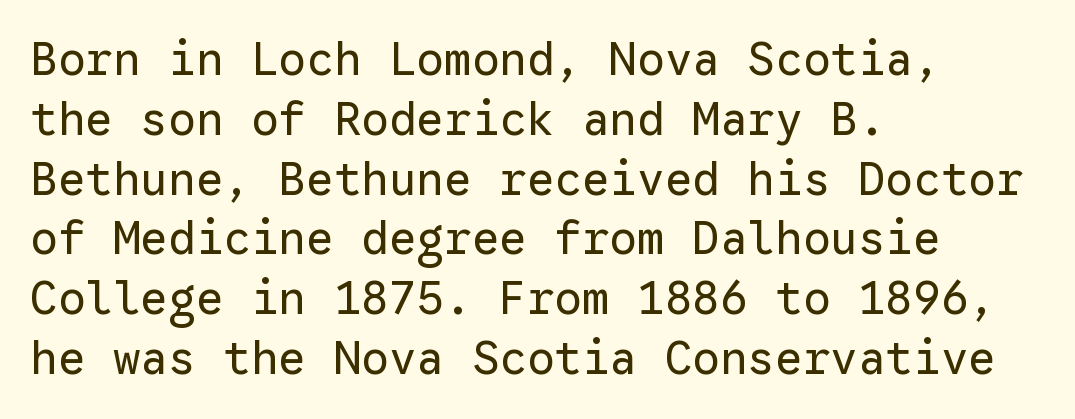
The image shows 46 px regular-weight sans-serif type, upright, monospaced; set left-aligned, normal line spacing (1.3x), normal letter spacing, not underlined; low stroke contrast and a medium x-height.
